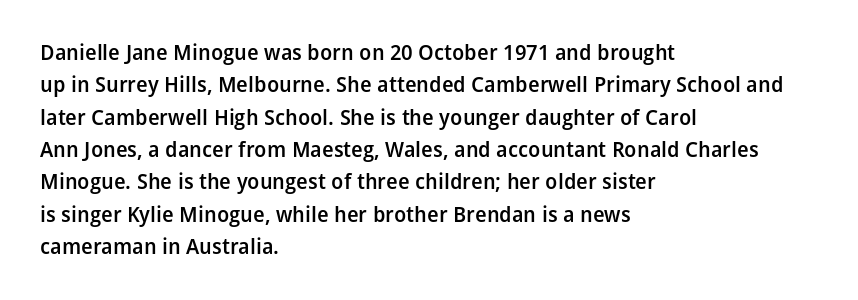
{"italic": "no", "bold": "semi", "underline": "no", "align": "left", "line_spacing": "normal", "line_spacing_ratio": 1.54, "letter_spacing": "normal", "letter_spacing_em": 0.0, "glyph_px": 21}
